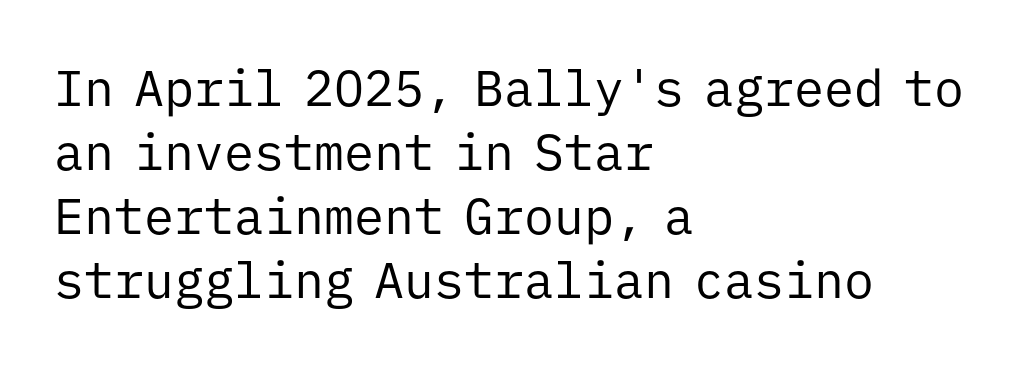
{"serif": "no", "italic": "no", "bold": "no", "weight": "regular", "width": "normal", "stroke_contrast": "low", "x_height": "medium", "monospaced": "yes", "underline": "no", "align": "left", "line_spacing": "normal", "line_spacing_ratio": 1.28, "letter_spacing": "normal", "letter_spacing_em": 0.0, "glyph_px": 50}
